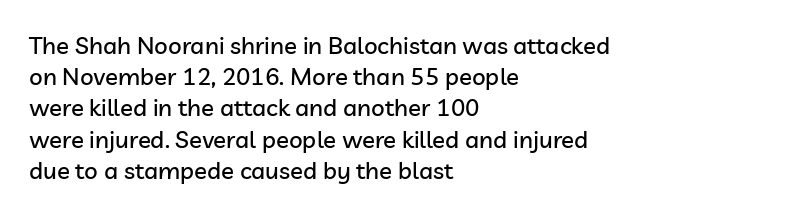
Does the copy run flush right? No — it runs flush left. The font's upright variant was chosen for this text. Descender tails drop into unmarked territory. Reading down the column, the eye jumps a familiar distance to each next line.
